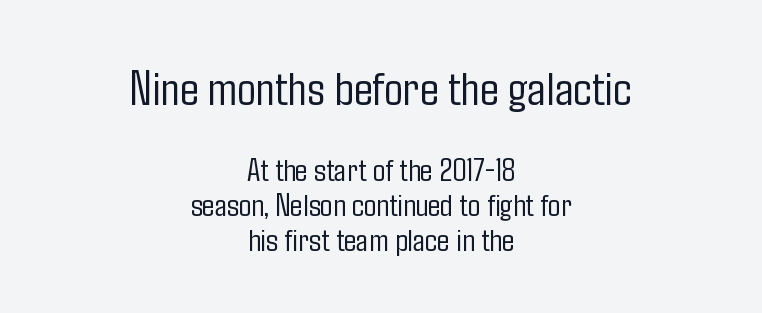
{"serif": "no", "italic": "no", "bold": "no", "weight": "light", "width": "condensed", "stroke_contrast": "low", "x_height": "medium", "monospaced": "no", "underline": "no", "align": "center", "line_spacing": "tight", "line_spacing_ratio": 1.06, "letter_spacing": "normal", "letter_spacing_em": 0.0, "larger_block": "first", "size_ratio": 1.52, "glyph_px": 50}
